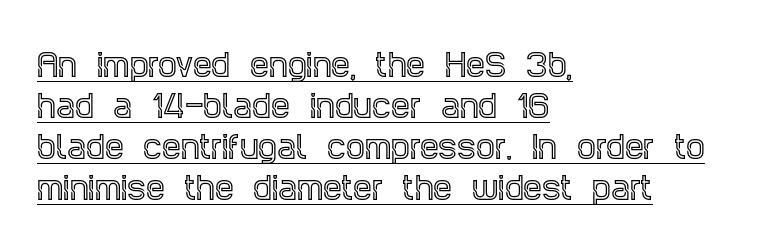
Q: Is the text italic (slanted)? A: No, it is upright.
Q: Is the typeface a serif or a sans-serif typeface? A: Serif.
Q: Is the text underlined? A: Yes.
Q: How is the paragraph aligned? A: Left-aligned.
Q: Is the spacing between letters normal or unusually wide? A: Normal.
Q: Is the spacing between lines tight, normal or loose? A: Normal.
Q: Width (condensed, normal, or wide)? A: Condensed.
Q: x-height? A: Large.
Q: Monospaced? A: No.
